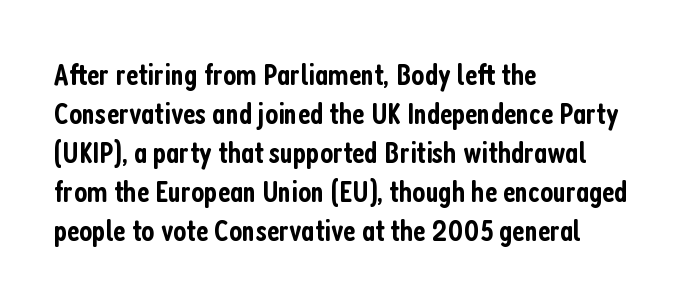
{"serif": "no", "italic": "no", "bold": "semi", "weight": "semibold", "width": "condensed", "stroke_contrast": "low", "x_height": "medium", "monospaced": "no", "underline": "no", "align": "left", "line_spacing": "normal", "line_spacing_ratio": 1.26, "letter_spacing": "normal", "letter_spacing_em": 0.0, "glyph_px": 31}
